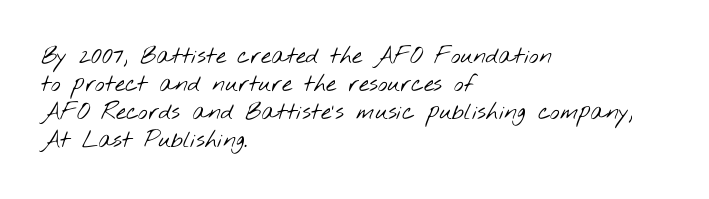
Q: Is the text bold? A: No.
Q: Is the text underlined? A: No.
Q: How is the paragraph aligned? A: Left-aligned.
Q: Is the spacing between letters normal or unusually wide? A: Normal.
